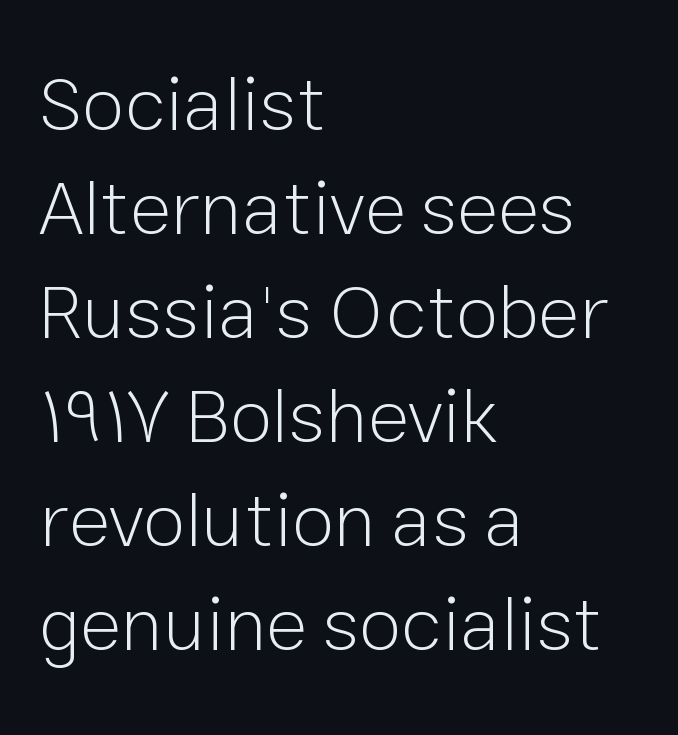
Quick note: underline off. Is the letter spacing exaggerated? No — it looks like the ordinary default. Unbolded letterforms with no extra heft. Rows of type keep a routine distance in the vertical direction.
